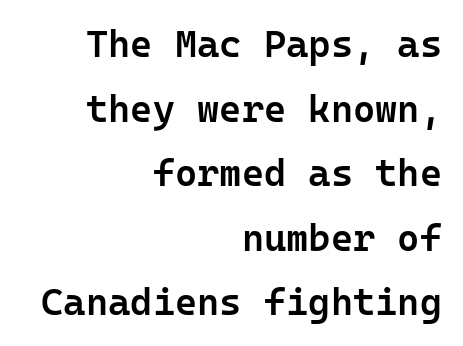
{"serif": "no", "italic": "no", "bold": "semi", "weight": "semibold", "width": "normal", "stroke_contrast": "low", "x_height": "medium", "monospaced": "yes", "underline": "no", "align": "right", "line_spacing": "normal", "line_spacing_ratio": 1.7, "letter_spacing": "normal", "letter_spacing_em": 0.0, "glyph_px": 38}
